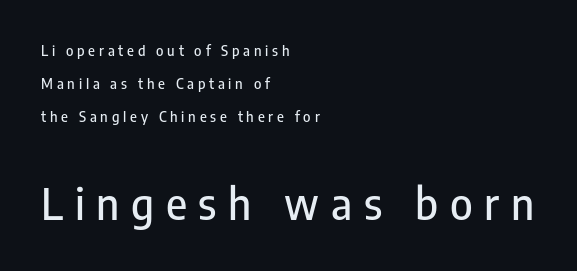
The image shows 43 px condensed sans-serif type, upright; set left-aligned, loose line spacing (2.37x), unusually wide letter spacing (+0.27 em), not underlined; the second (bottom) block is 3.07x larger; low stroke contrast and a medium x-height.
